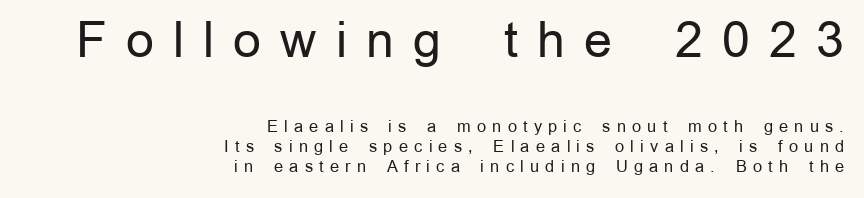
{"serif": "no", "italic": "no", "bold": "no", "weight": "regular", "width": "normal", "stroke_contrast": "low", "x_height": "medium", "monospaced": "no", "underline": "no", "align": "right", "line_spacing": "normal", "line_spacing_ratio": 1.25, "letter_spacing": "wide", "letter_spacing_em": 0.39, "larger_block": "first", "size_ratio": 3.06, "glyph_px": 49}
